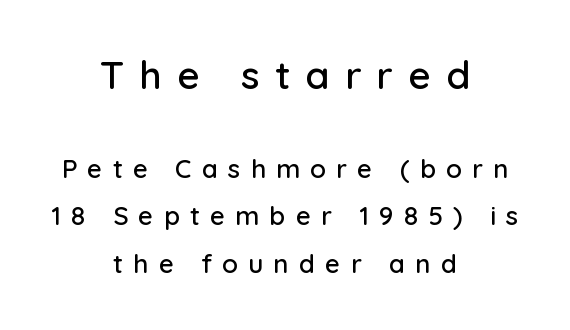
This layout puts the oversized block above and the modest block below. The typeface chosen for these lines omits serifs. Spacing between characters has been opened up far beyond the box default. The lettering holds an erect, upright posture throughout. Here the designer chose a conventional face with non-uniform glyph widths. Typeset on center — no edge is straight.
